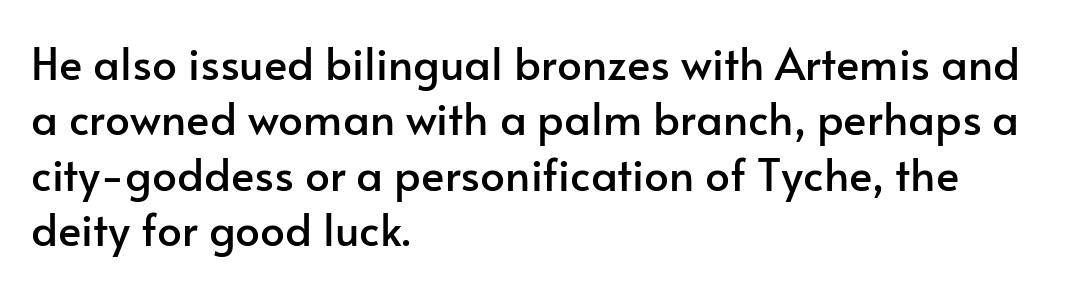
The image shows 44 px sans-serif type, upright; set left-aligned, normal line spacing (1.26x), normal letter spacing, not underlined; low stroke contrast and a small x-height.
